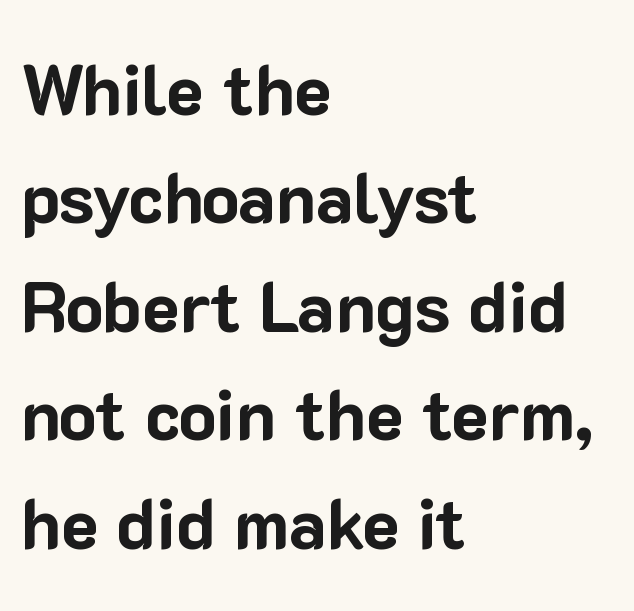
Regarding serifs, this sample does without them. Emphasis by weight is at full strength: bold. Rule under the text: the space is simply empty. Do the characters align in a grid? No, the font is proportional. The rendering uses a moderate line-height, typical for paragraphs. Every stem runs plumb, perpendicular to the baseline.
